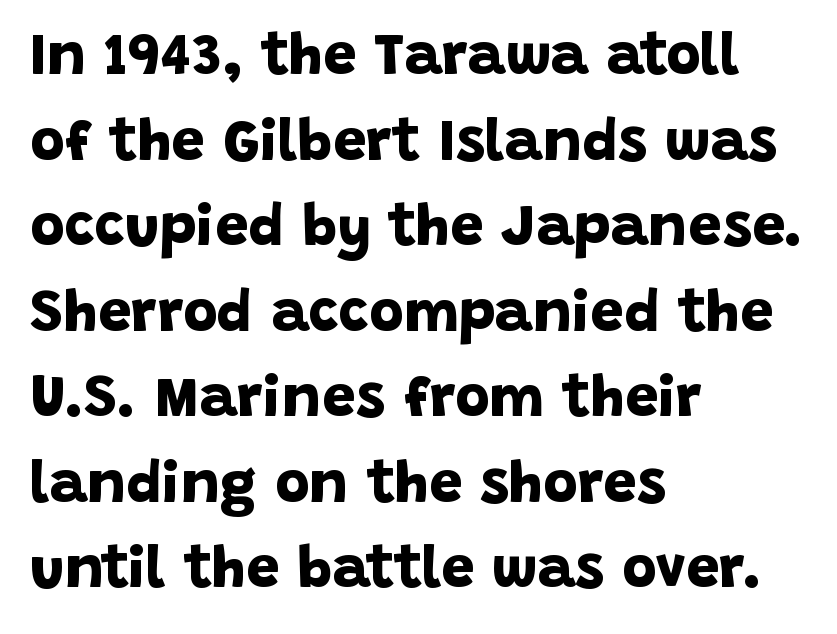
The image shows 59 px bold sans-serif type; set left-aligned, normal line spacing (1.45x), normal letter spacing, not underlined; low stroke contrast and a large x-height.
